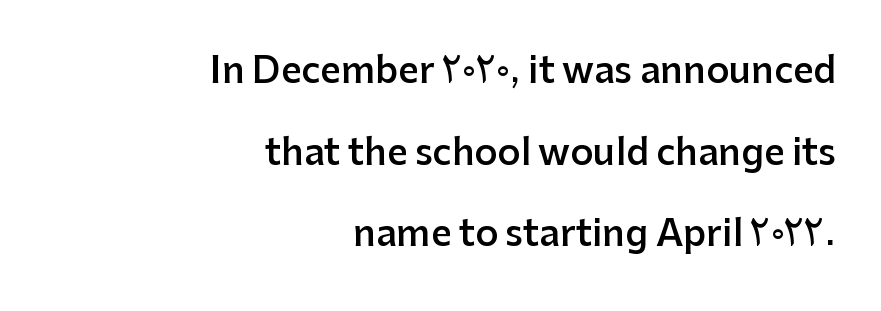
Strokes here are thickened, but only to semibold level. The area under the type is left untouched. Glyph-to-glyph distance matches everyday printed text. All the whitespace from short lines collects on the left. The lettering stays uniformly vertical, giving the passage a roman look.
